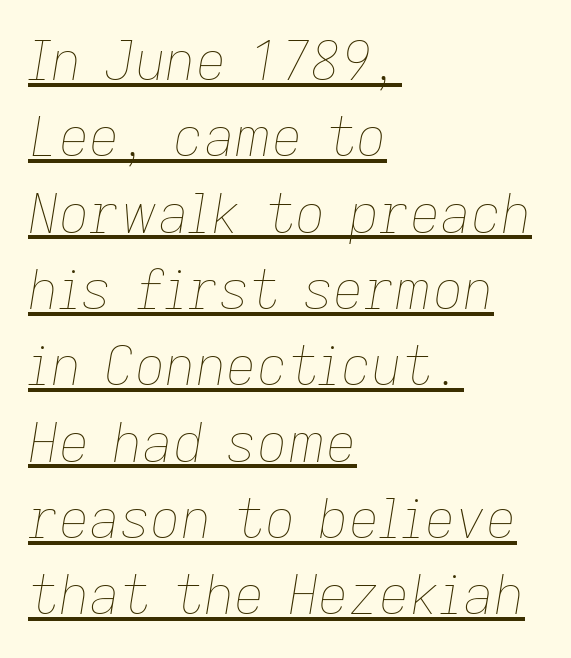
Q: Is the text bold? A: No.
Q: Is the text italic (slanted)? A: Yes, it leans right by about 9 degrees.
Q: Is the text underlined? A: Yes.
Q: How is the paragraph aligned? A: Left-aligned.
Q: Is the spacing between letters normal or unusually wide? A: Normal.
Q: Is the spacing between lines tight, normal or loose? A: Normal.
Q: Width (condensed, normal, or wide)? A: Normal.
Q: Stroke contrast? A: Low.
Q: x-height? A: Medium.
Q: Monospaced? A: No.
